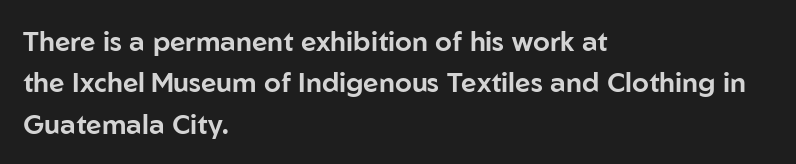
Successive baselines arrive at the customary interval. Short and long lines alike share a common starting point at left. Italic: no, the glyphs are upright roman. Short note: letters normally spaced. Quick note: underline off.
